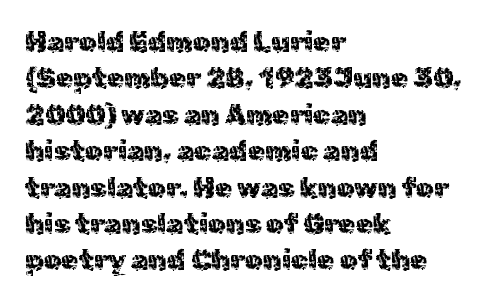
{"serif": "no", "italic": "no", "bold": "no", "weight": "regular", "width": "normal", "x_height": "medium", "monospaced": "no", "underline": "no", "align": "left", "line_spacing": "normal", "line_spacing_ratio": 1.3, "letter_spacing": "normal", "letter_spacing_em": 0.0, "glyph_px": 28}
